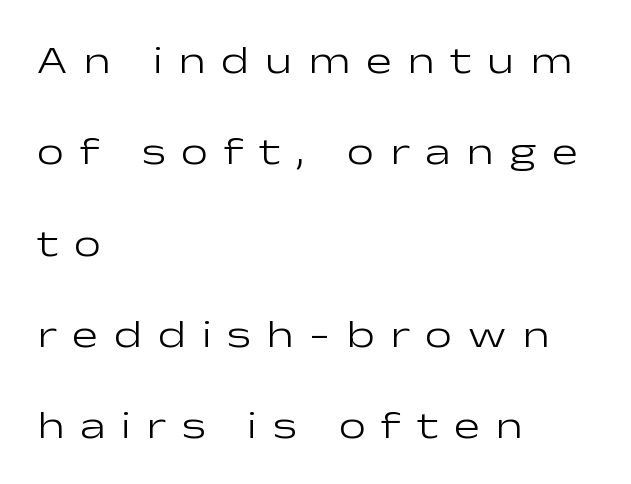
The image shows 39 px light, wide sans-serif type, upright; set left-aligned, loose line spacing (2.34x), unusually wide letter spacing (+0.4 em), not underlined; low stroke contrast and a medium x-height.
